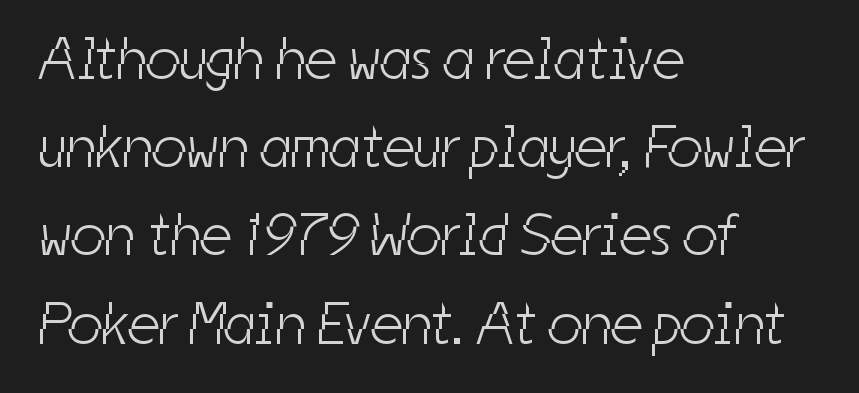
{"serif": "no", "bold": "no", "weight": "light", "width": "condensed", "stroke_contrast": "low", "x_height": "medium", "monospaced": "no", "underline": "no", "align": "left", "line_spacing": "normal", "line_spacing_ratio": 1.47, "letter_spacing": "normal", "letter_spacing_em": 0.0, "glyph_px": 60}
